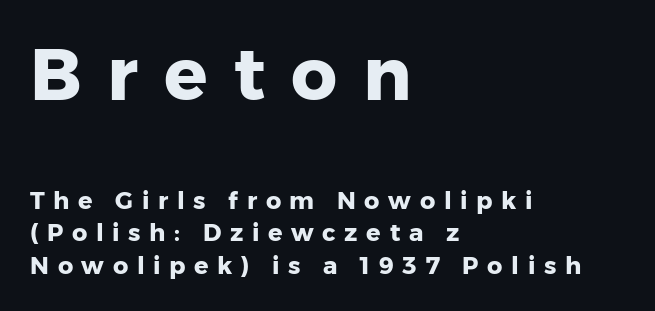
The letters advance in unequal steps, a hallmark of proportional type. Layout note: lines flush left. The initial chunk of copy outweighs the following chunk in type size. The rendering uses a moderate line-height, typical for paragraphs.
